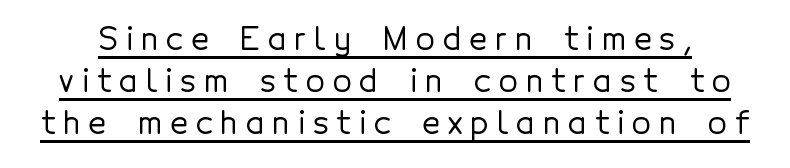
The image shows 31 px sans-serif type, upright; set normal line spacing (1.35x), unusually wide letter spacing (+0.26 em), underlined; a medium x-height.
